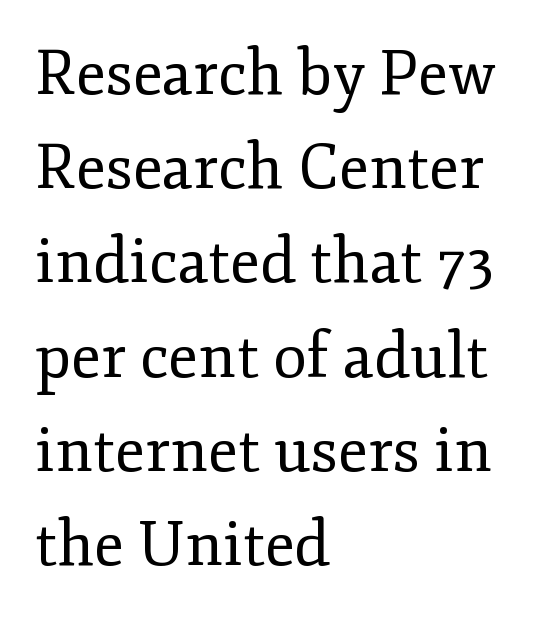
The image shows 62 px regular-weight serif type, upright; set left-aligned, normal line spacing (1.52x), normal letter spacing, not underlined; low stroke contrast and a small x-height.
